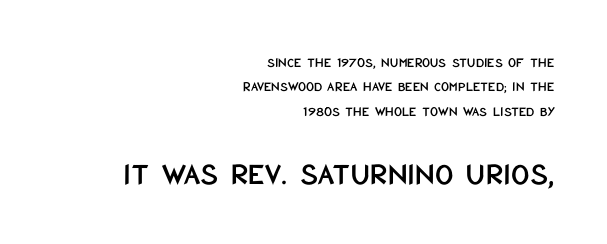
Characters follow at the spacing the type designer built in. The block sitting lower on the canvas is the one with enlarged characters. Notice how the stems are strictly vertical — no italics here. Plain, unruled lines of type. The rendering anchors every line to the right-hand side. Serif or sans? Sans — the stroke terminals are bare.
